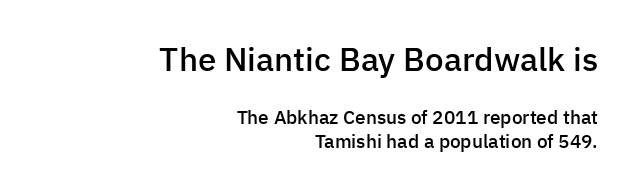
{"serif": "no", "italic": "no", "bold": "semi", "weight": "semibold", "width": "normal", "stroke_contrast": "low", "x_height": "medium", "monospaced": "no", "underline": "no", "align": "right", "line_spacing": "normal", "line_spacing_ratio": 1.27, "letter_spacing": "normal", "letter_spacing_em": 0.0, "larger_block": "first", "size_ratio": 1.74, "glyph_px": 33}
